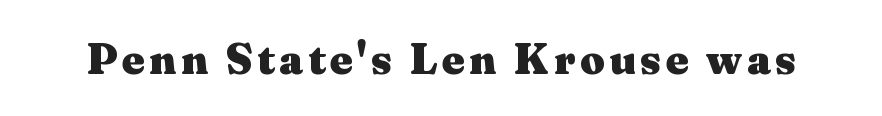
Q: Is the text bold? A: Yes.
Q: Is the text italic (slanted)? A: No, it is upright.
Q: Is the typeface a serif or a sans-serif typeface? A: Serif.
Q: Is the text underlined? A: No.
Q: Width (condensed, normal, or wide)? A: Wide.
Q: Stroke contrast? A: Medium.
Q: x-height? A: Medium.
Q: Monospaced? A: No.
